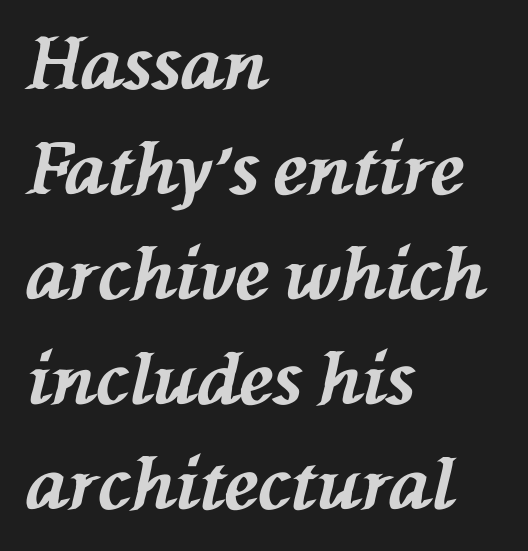
{"italic": "yes", "lean": "left", "slant_degrees": 76, "bold": "yes", "weight": "bold", "width": "normal", "stroke_contrast": "medium", "x_height": "medium", "monospaced": "no", "underline": "no", "align": "left", "line_spacing": "normal", "line_spacing_ratio": 1.48, "letter_spacing": "normal", "letter_spacing_em": 0.0, "glyph_px": 71}
